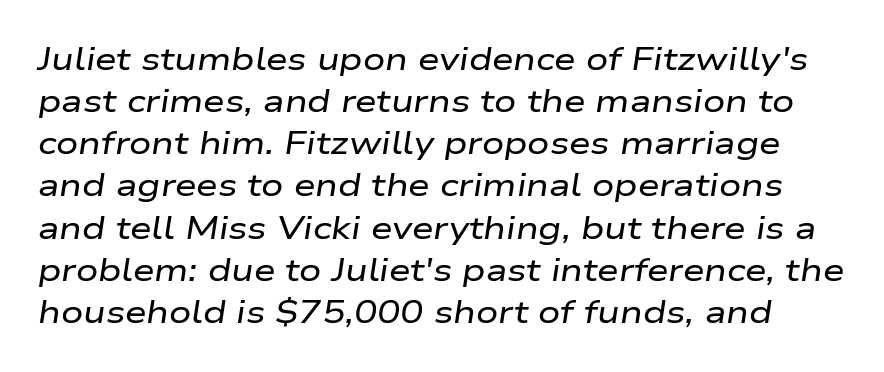
{"italic": "yes", "lean": "right", "slant_degrees": 9, "width": "wide", "stroke_contrast": "low", "x_height": "medium", "monospaced": "no", "underline": "no", "line_spacing": "normal", "line_spacing_ratio": 1.36, "letter_spacing": "normal", "letter_spacing_em": 0.0, "glyph_px": 31}
